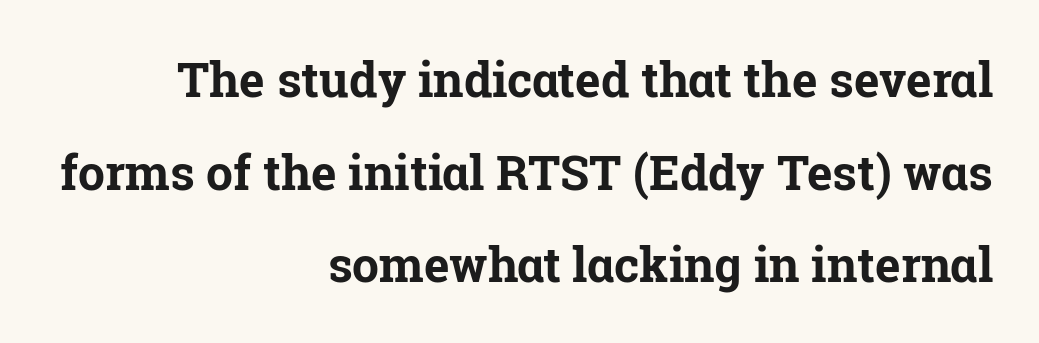
The image shows 48 px bold serif type, upright; set right-aligned, loose line spacing (1.93x), normal letter spacing, not underlined; low stroke contrast and a medium x-height.
